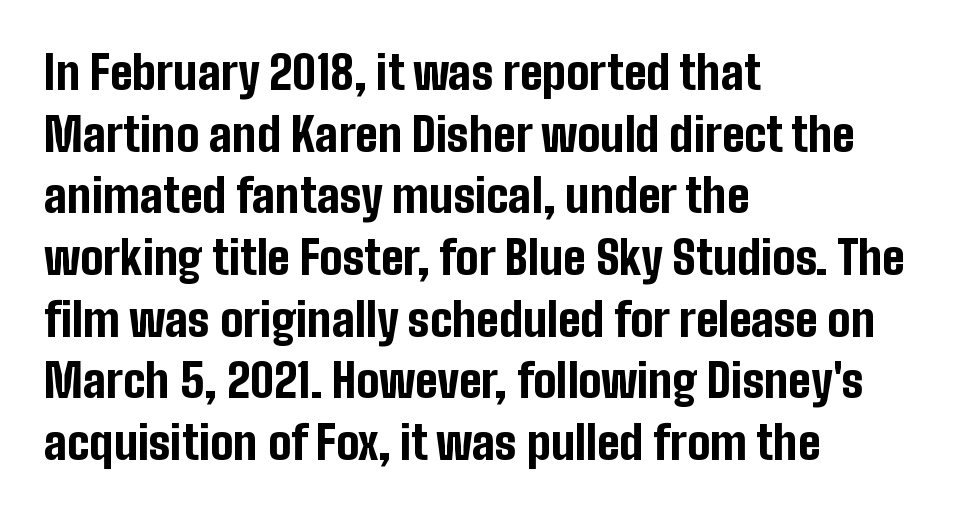
Q: Is the text bold? A: Yes.
Q: Is the text italic (slanted)? A: No, it is upright.
Q: Is the typeface a serif or a sans-serif typeface? A: Sans-serif.
Q: Is the text underlined? A: No.
Q: How is the paragraph aligned? A: Left-aligned.
Q: Is the spacing between letters normal or unusually wide? A: Normal.
Q: Is the spacing between lines tight, normal or loose? A: Normal.
Q: Width (condensed, normal, or wide)? A: Condensed.
Q: Stroke contrast? A: Low.
Q: x-height? A: Medium.
Q: Monospaced? A: No.
